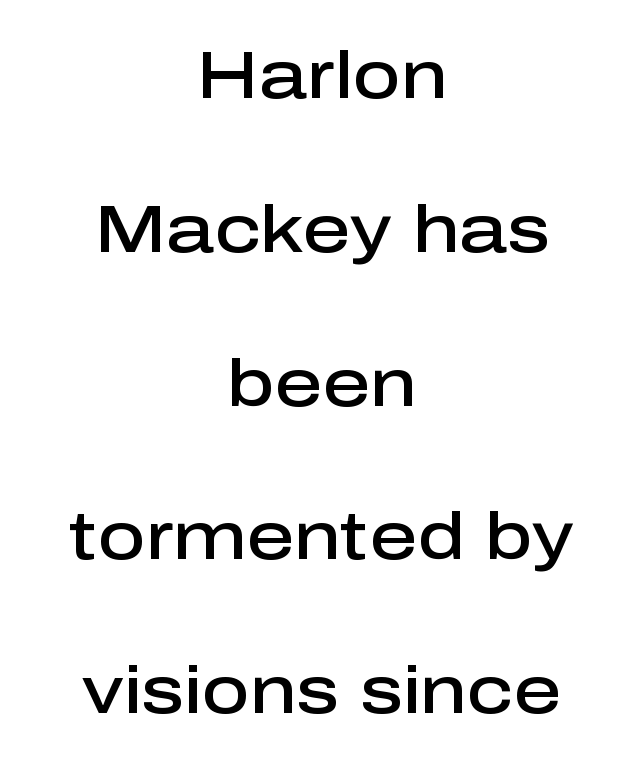
The image shows 66 px semibold sans-serif type, upright; set centered, loose line spacing (2.33x), normal letter spacing, not underlined; low stroke contrast and a medium x-height.
